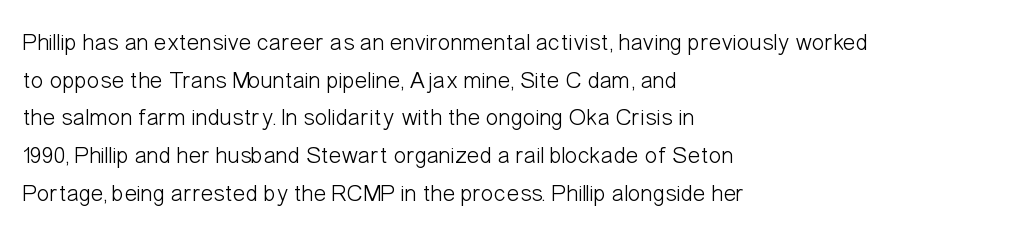
Q: Is the text bold? A: No.
Q: Is the text italic (slanted)? A: No, it is upright.
Q: Is the text underlined? A: No.
Q: How is the paragraph aligned? A: Left-aligned.
Q: Is the spacing between letters normal or unusually wide? A: Normal.
Q: Is the spacing between lines tight, normal or loose? A: Normal.
